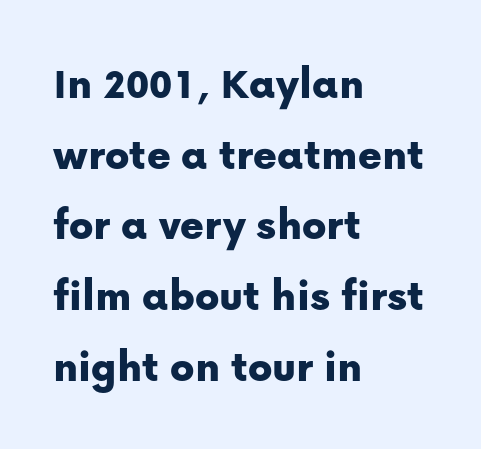
Q: Is the text italic (slanted)? A: No, it is upright.
Q: Is the typeface a serif or a sans-serif typeface? A: Sans-serif.
Q: Is the text underlined? A: No.
Q: How is the paragraph aligned? A: Left-aligned.
Q: Is the spacing between letters normal or unusually wide? A: Normal.
Q: Is the spacing between lines tight, normal or loose? A: Normal.
Q: Width (condensed, normal, or wide)? A: Normal.
Q: Stroke contrast? A: Low.
Q: x-height? A: Medium.
Q: Monospaced? A: No.
